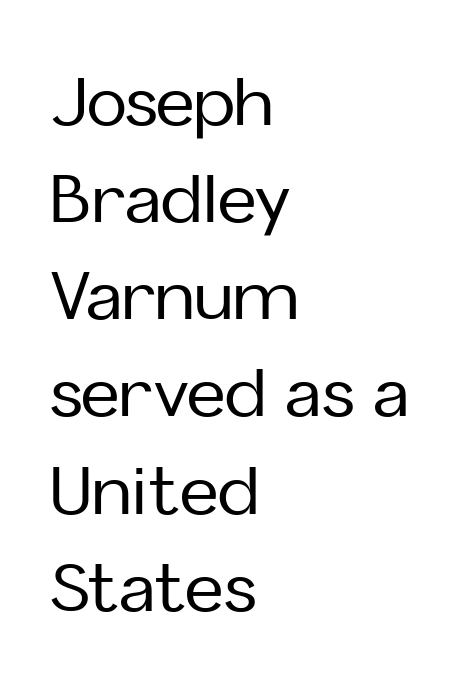
Q: Is the text italic (slanted)? A: No, it is upright.
Q: Is the typeface a serif or a sans-serif typeface? A: Sans-serif.
Q: Is the text underlined? A: No.
Q: How is the paragraph aligned? A: Left-aligned.
Q: Is the spacing between letters normal or unusually wide? A: Normal.
Q: Is the spacing between lines tight, normal or loose? A: Normal.
Q: Width (condensed, normal, or wide)? A: Normal.
Q: Stroke contrast? A: Low.
Q: x-height? A: Medium.
Q: Monospaced? A: No.
